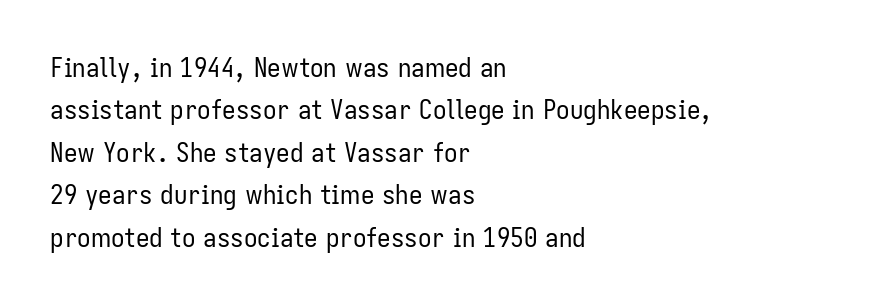
{"italic": "no", "bold": "no", "underline": "no", "align": "left", "line_spacing": "normal", "line_spacing_ratio": 1.57, "letter_spacing": "normal", "letter_spacing_em": 0.0, "glyph_px": 27}
